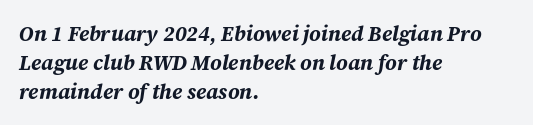
When letters slant like this, we call the style italic. In terms of letterspacing, this is plain default setting. The glyphs have the mass of a bold cut. Quick note: interline space is typical. Leftover space on each line is placed entirely after the last word.
